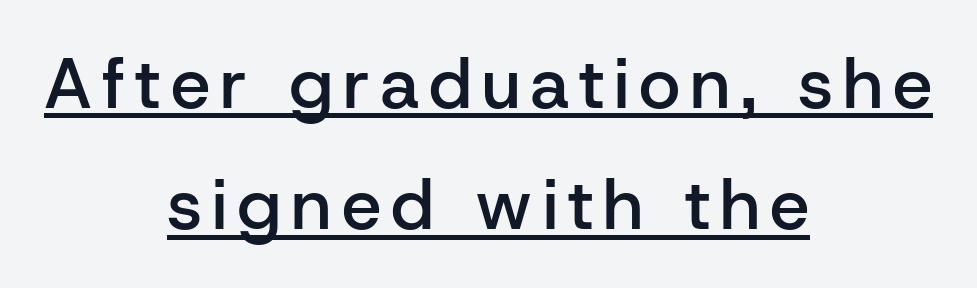
{"serif": "no", "italic": "no", "bold": "semi", "weight": "semibold", "width": "normal", "stroke_contrast": "low", "x_height": "medium", "monospaced": "no", "underline": "yes", "align": "center", "line_spacing_ratio": 1.71, "glyph_px": 71}
